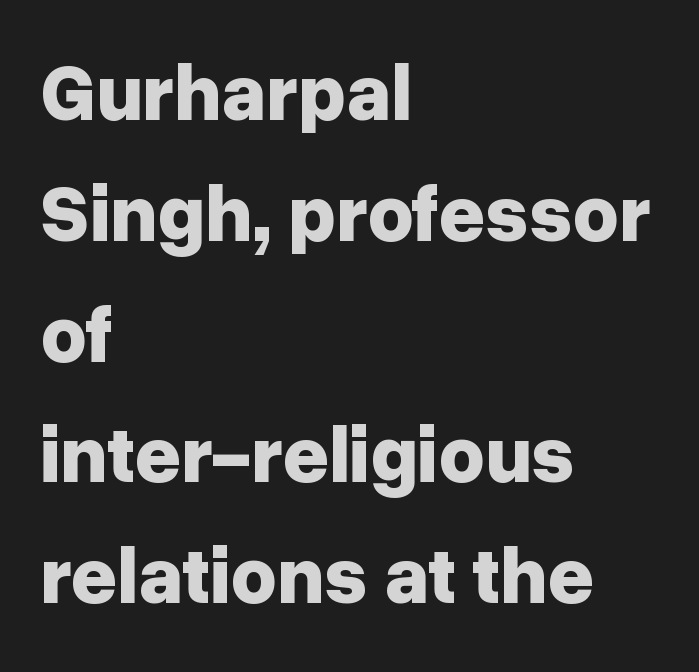
The image shows 80 px bold sans-serif type, upright; set left-aligned, normal line spacing (1.51x), normal letter spacing, not underlined; low stroke contrast and a medium x-height.
